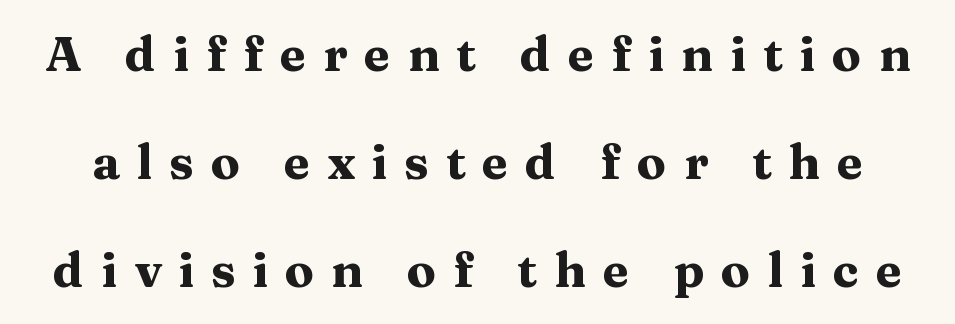
The zone under the glyphs is completely vacant. The letters stand upright; this is a roman face. Is this a fixed-width face? No — the glyphs have proportional, varying widths. As a designer I'd log this as weight 700, bold. Are there feet on the stems? There are — it's a serif.
